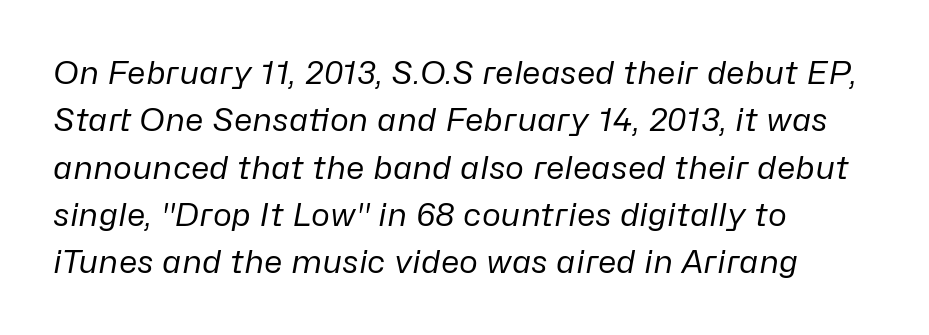
{"italic": "yes", "lean": "right", "slant_degrees": 10, "bold": "no", "weight": "regular", "width": "normal", "stroke_contrast": "low", "x_height": "medium", "monospaced": "no", "underline": "no", "align": "left", "line_spacing": "normal", "line_spacing_ratio": 1.48, "letter_spacing": "normal", "letter_spacing_em": 0.0, "glyph_px": 32}
